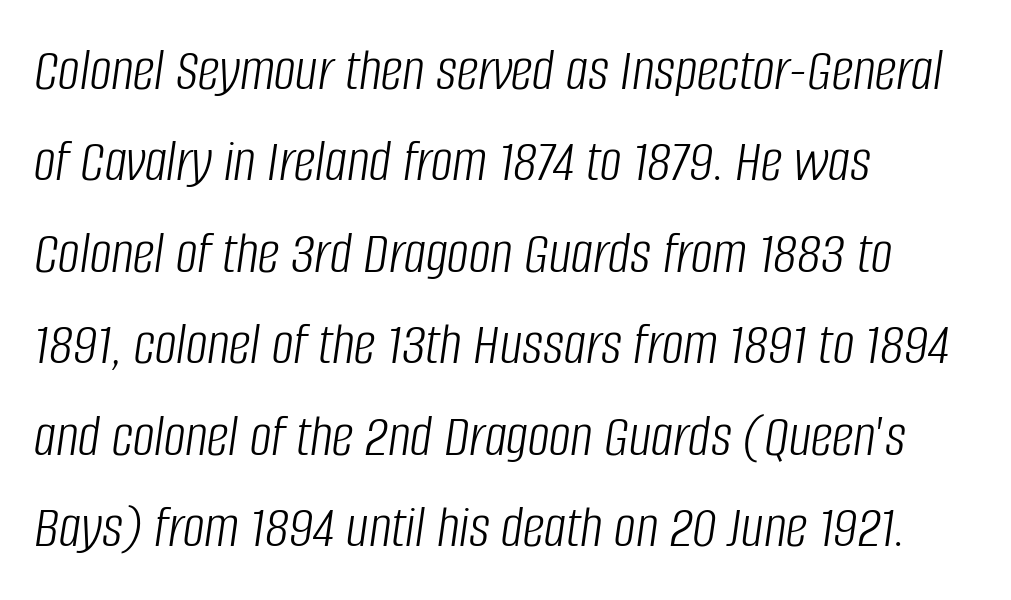
{"italic": "yes", "lean": "right", "slant_degrees": 8, "bold": "no", "weight": "light", "width": "condensed", "stroke_contrast": "low", "x_height": "large", "monospaced": "no", "underline": "no", "align": "left", "line_spacing": "normal", "line_spacing_ratio": 1.5, "letter_spacing": "normal", "letter_spacing_em": 0.0, "glyph_px": 61}
